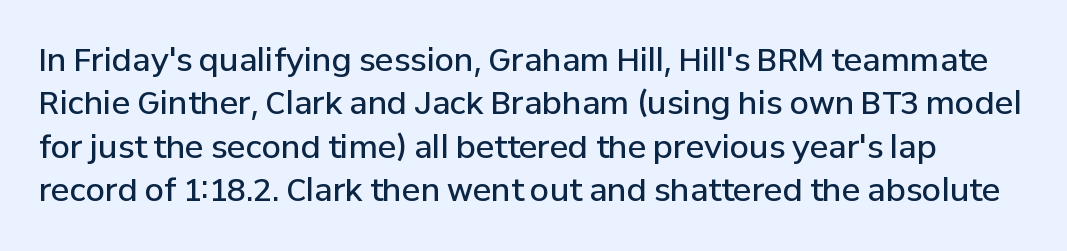
Q: Is the text bold? A: Semi-bold.
Q: Is the text italic (slanted)? A: No, it is upright.
Q: Is the typeface a serif or a sans-serif typeface? A: Sans-serif.
Q: Is the text underlined? A: No.
Q: Is the spacing between letters normal or unusually wide? A: Normal.
Q: Is the spacing between lines tight, normal or loose? A: Normal.
Q: Width (condensed, normal, or wide)? A: Normal.
Q: Stroke contrast? A: Low.
Q: x-height? A: Medium.
Q: Monospaced? A: No.
